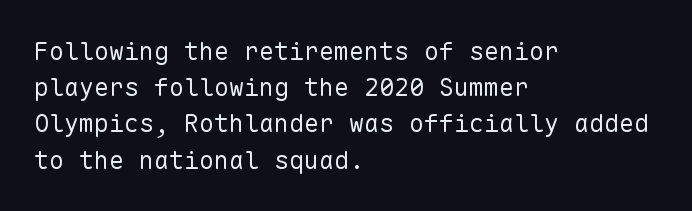
The image shows 25 px text type, upright; set left-aligned, normal line spacing (1.45x), normal letter spacing, not underlined.
